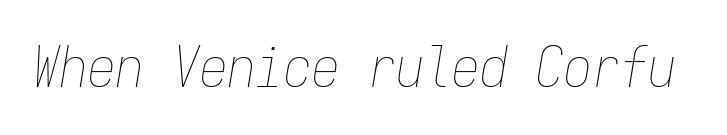
{"italic": "yes", "lean": "right", "slant_degrees": 9, "bold": "no", "weight": "thin", "width": "condensed", "stroke_contrast": "low", "x_height": "medium", "monospaced": "yes", "underline": "no", "letter_spacing": "normal", "letter_spacing_em": 0.0, "glyph_px": 56}
